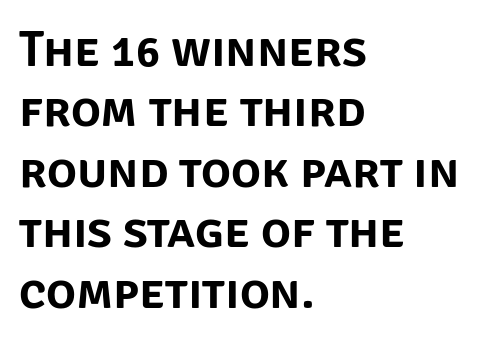
Unlike a traditional serif, this face leaves its strokes unadorned. The passage is arranged the way most books set body copy — flush left. The specimen reads as upright at a glance. Underline: absent. This sample uses plain, unmodified letter spacing. Spacing verdict: proportional, widths tailored to each character.
